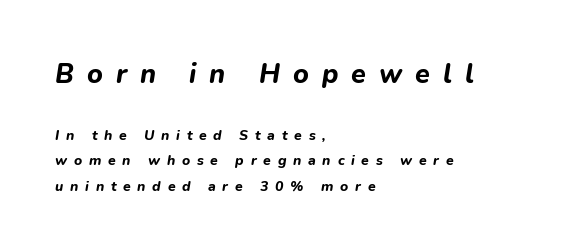
Q: Is the text bold? A: Yes.
Q: Is the text italic (slanted)? A: Yes, it leans right by about 9 degrees.
Q: Is the text underlined? A: No.
Q: How is the paragraph aligned? A: Left-aligned.
Q: Is the spacing between letters normal or unusually wide? A: Unusually wide.
Q: Which block of text is set in a larger size, the first (top) or the second (bottom)? A: The first (top) one.
